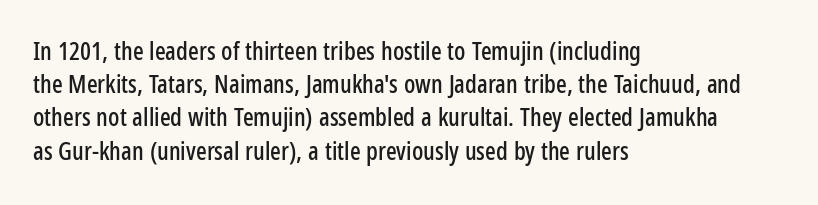
Students, observe: this is what conventionally led text looks like. Look at the tracking — it's just the regular setting, nothing added. The paragraph has a hard left edge and a soft right edge. Check under the words: just untouched page. The lettering holds an erect, upright posture throughout.
